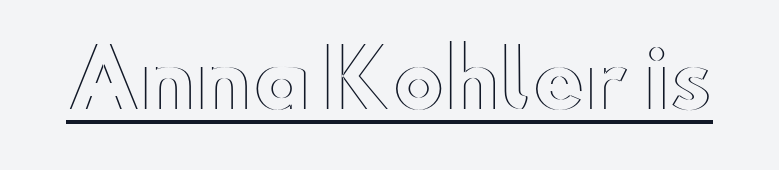
Think of a printed novel: that variable character pitch is what you see here. What decoration does the sample have? An underline. Nothing unusual about the tracking: characters are spaced as the font intends. The specimen reads as upright at a glance.
